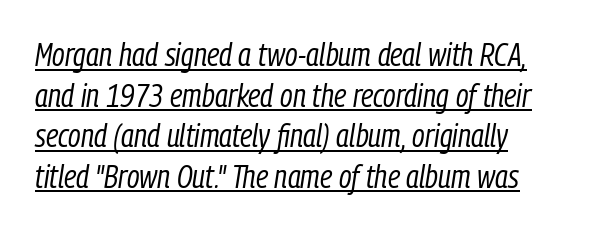
Q: Is the text bold? A: No.
Q: Is the text italic (slanted)? A: Yes, it leans right by about 9 degrees.
Q: Is the text underlined? A: Yes.
Q: How is the paragraph aligned? A: Left-aligned.
Q: Is the spacing between letters normal or unusually wide? A: Normal.
Q: Is the spacing between lines tight, normal or loose? A: Normal.
Q: Width (condensed, normal, or wide)? A: Condensed.
Q: Stroke contrast? A: Low.
Q: x-height? A: Medium.
Q: Monospaced? A: No.
